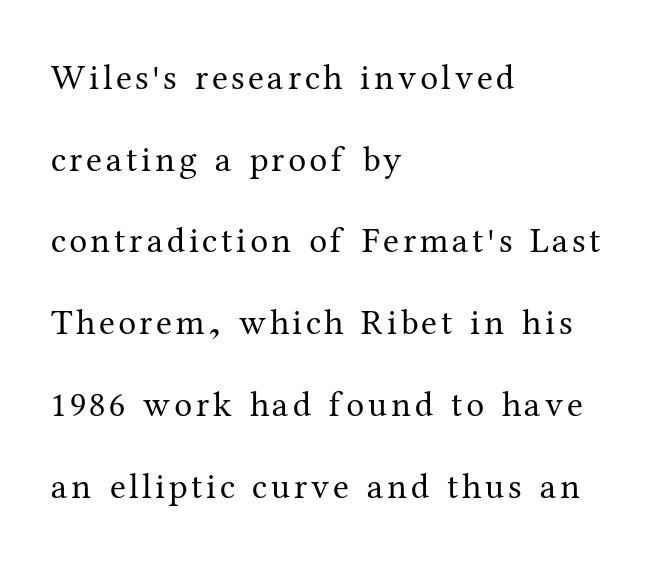
The passage shown is typed in a proportional face where columns would drift. Each new line begins a long way beneath the previous one. The typesetter chose a ragged-right arrangement here. This sample uses an upright cut, with every glyph sitting square on the baseline.
